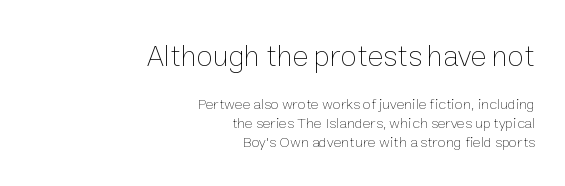
{"italic": "no", "bold": "no", "weight": "thin", "width": "normal", "stroke_contrast": "low", "x_height": "medium", "monospaced": "no", "underline": "no", "align": "right", "line_spacing": "normal", "line_spacing_ratio": 1.25, "letter_spacing": "normal", "letter_spacing_em": 0.0, "larger_block": "first", "size_ratio": 2.0, "glyph_px": 30}
